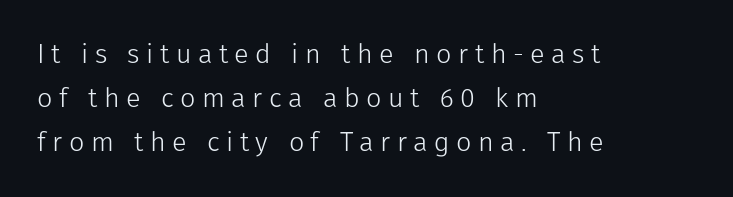
The image shows 27 px text type, upright; set left-aligned, normal line spacing (1.63x), unusually wide letter spacing (+0.24 em), not underlined.
